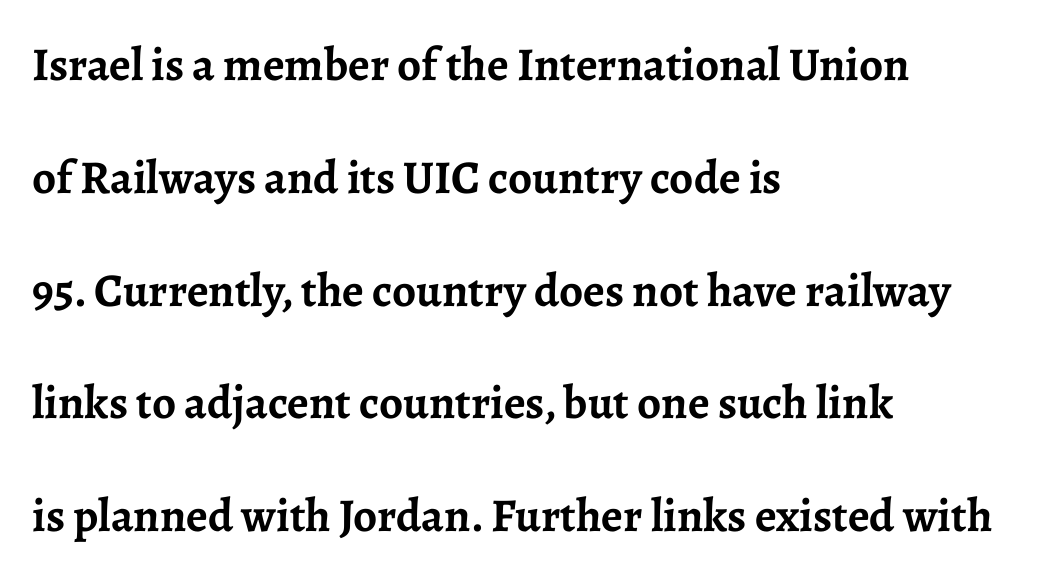
Bold? Absolutely — the strokes are thick and heavy. Beneath every word, the page is bare. Typographically, this falls in the serif category. Does the copy run flush right? No — it runs flush left. Honestly, the letter spacing is just normal — you wouldn't notice it. A typesetter would call this leading open, well beyond the default.
